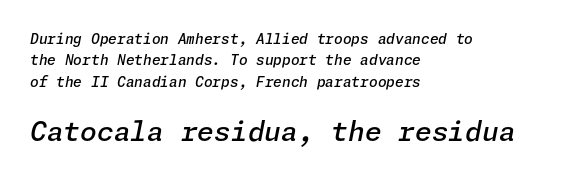
In terms of weight, the rendering is demibold, just under bold. The strip under each line holds only bare page. Caption: multi-line text, flush left, ragged right. These lines sit exactly where default settings would place them. These lines were composed using italics. Does the bottom block carry the larger type? Yes, it does.
